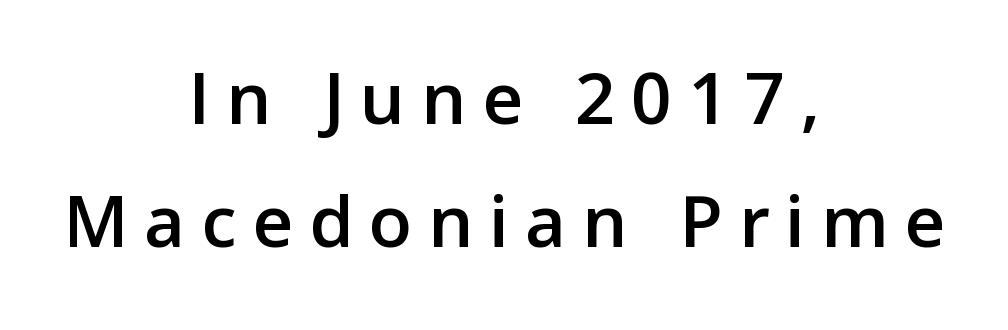
{"serif": "no", "italic": "no", "width": "normal", "stroke_contrast": "low", "x_height": "medium", "monospaced": "no", "underline": "no", "align": "center", "line_spacing": "normal", "line_spacing_ratio": 1.56, "letter_spacing": "wide", "letter_spacing_em": 0.2, "glyph_px": 79}
